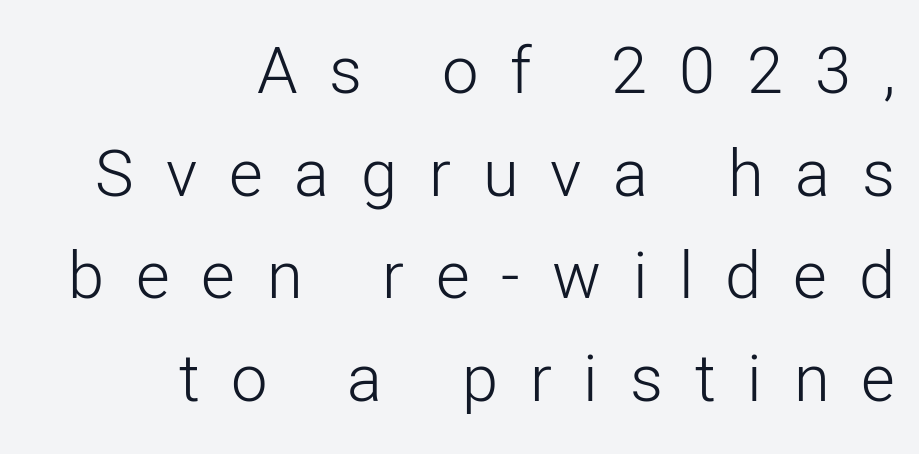
The image shows 65 px light sans-serif type, upright; set right-aligned, normal line spacing (1.58x), unusually wide letter spacing (+0.49 em), not underlined; low stroke contrast and a medium x-height.
